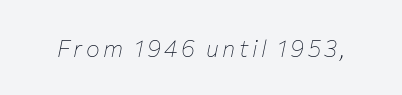
{"italic": "yes", "lean": "right", "slant_degrees": 12, "bold": "no", "underline": "no", "glyph_px": 23}
